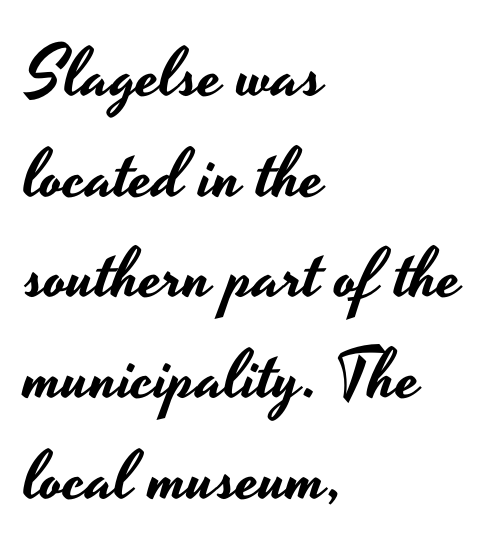
The font family rendered here belongs to the sans-serif group. You could not count columns in this text — the font is proportionally spaced. These lines stack with their left ends in a neat column. Bare-footed words on every line.
